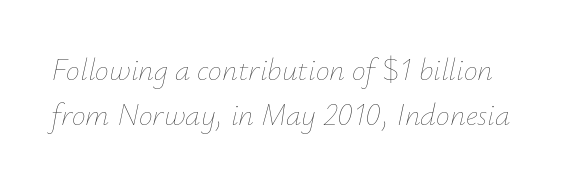
Q: Is the text bold? A: No.
Q: Is the text italic (slanted)? A: Yes, it leans right by about 12 degrees.
Q: Is the text underlined? A: No.
Q: Is the spacing between letters normal or unusually wide? A: Normal.
Q: Is the spacing between lines tight, normal or loose? A: Normal.
Q: Width (condensed, normal, or wide)? A: Normal.
Q: Stroke contrast? A: Low.
Q: x-height? A: Small.
Q: Monospaced? A: No.
